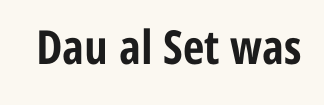
Has an underline been added? It has not. Tracking value appears to be zero — textbook default spacing. How heavy is the stroke? Heavy — this is a bold. The type family on display is of the sans-serif kind. Is this a fixed-width face? No — the glyphs have proportional, varying widths.
